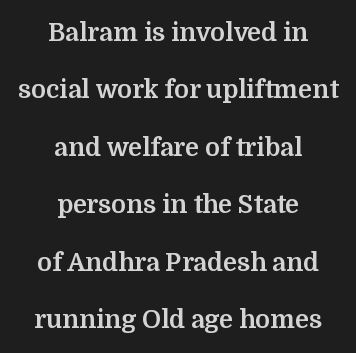
{"italic": "no", "bold": "yes", "underline": "no", "align": "center", "line_spacing": "loose", "line_spacing_ratio": 2.3, "letter_spacing": "normal", "letter_spacing_em": 0.0, "glyph_px": 25}
